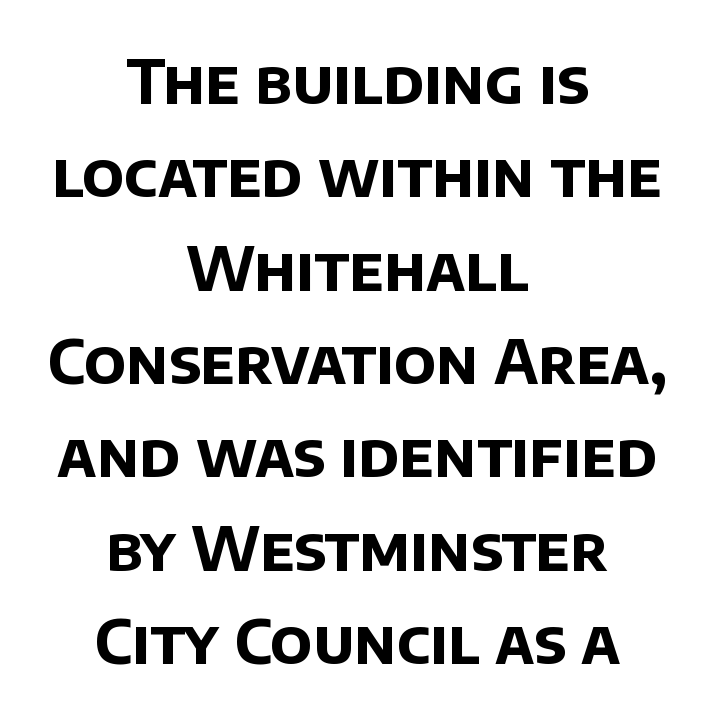
The type is set solid horizontally, with unmodified tracking. A typesetter would call this proportional, since set widths differ per character. The space beneath each line is pristine and unruled. The strokes are fattened all the way to bold. Nope, no serifs anywhere on these letters.
